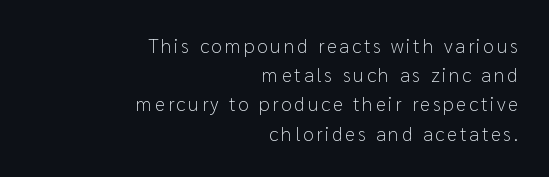
The image shows 20 px text type, upright; set right-aligned, normal line spacing (1.46x), not underlined.
